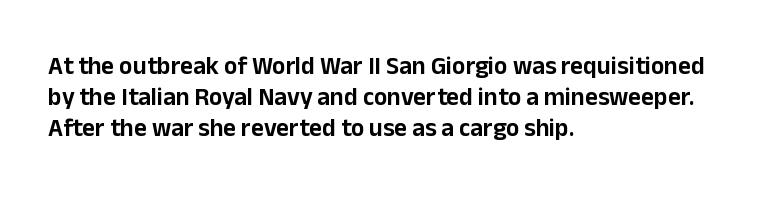
If you drew a line through each stem, it would be perfectly vertical. Leading: standard. The setting favours the left margin, as ordinary paragraphs usually do. Nobody touched the tracking dial on this one. Lines of text with bare space underneath.
